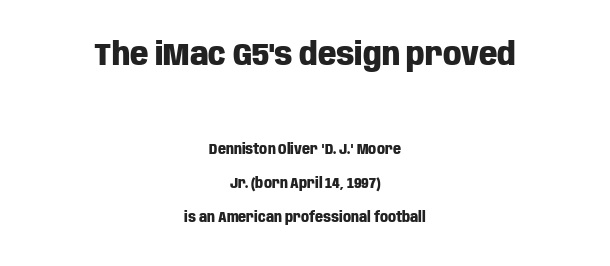
Every character sits straight up, as roman type does. Beneath every word, the page is bare. This is heavy type, rendered in bold. Note the varied advance widths — an 'i' is clearly narrower than an 'm'. Here the glyphs are tracked normally, forming tight word shapes.
